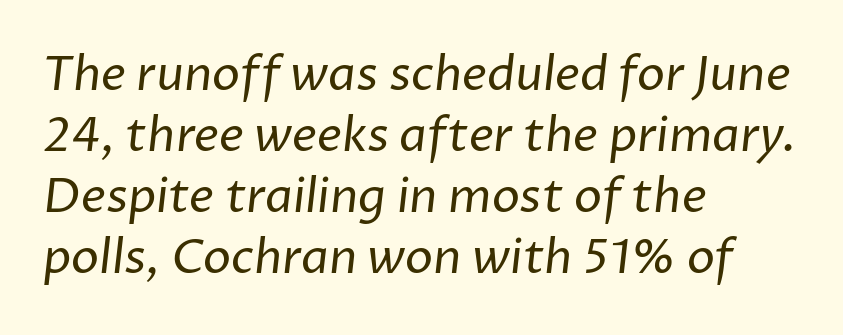
This sample keeps an unexceptional amount of space between lines. Does extra space separate the letters? No, they use regular spacing. Clear beneath every line of the passage. Proportional: the letters do not fall into vertical columns.
